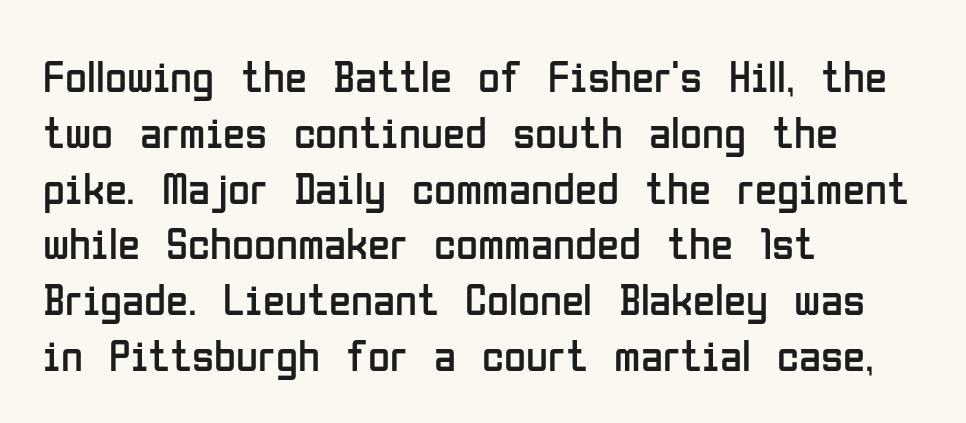
Rule under the text: the space is simply empty. The passage shown is typeset with a sans-serif family. The weight would be labelled regular, book, light, or lighter still. This is the regular roman posture of the typeface. This sample has the flowing, uneven cadence of proportional lettering.
